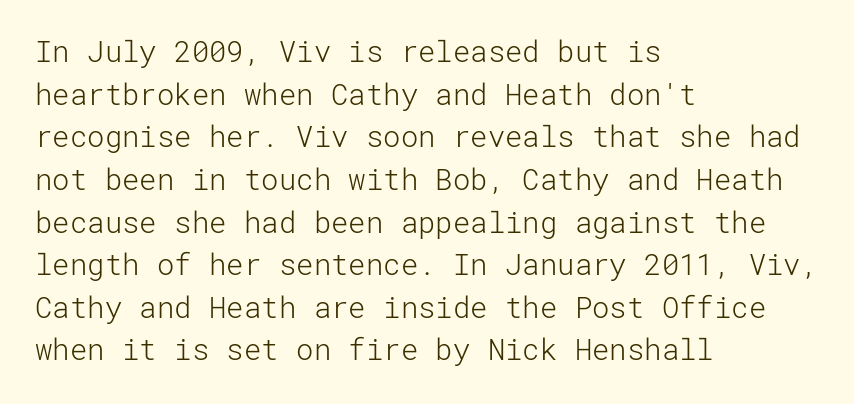
In terms of posture, this sample is upright. Heft: none added — not bold. Teacher's note: observe the even left margin — that is flush-left alignment. The rows are spaced the way most documents space them.
